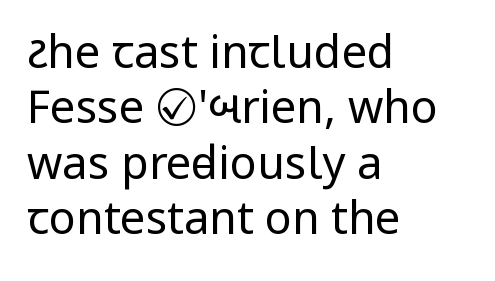
{"serif": "no", "italic": "no", "bold": "no", "weight": "regular", "width": "condensed", "stroke_contrast": "low", "x_height": "large", "monospaced": "no", "underline": "no", "align": "left", "line_spacing_ratio": 1.23, "letter_spacing": "normal", "letter_spacing_em": 0.0, "glyph_px": 45}
